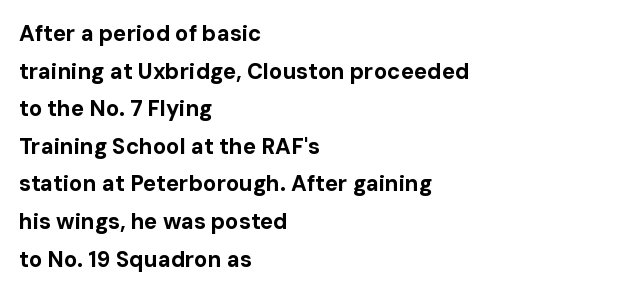
The gaps between neighbouring characters are ordinary and unremarkable. Leftover space on each line is placed entirely after the last word. In terms of posture, this sample is upright. The font is running at its bold setting. Only glyphs here, with clear space below each row.
